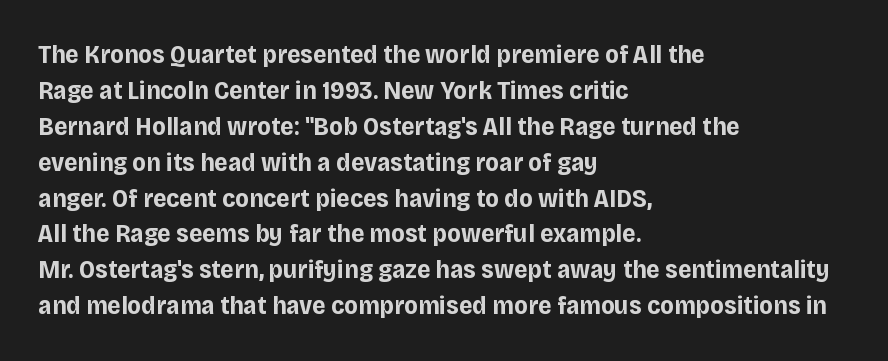
The image shows 26 px bold type, upright; set left-aligned, normal line spacing (1.38x), normal letter spacing, not underlined.
